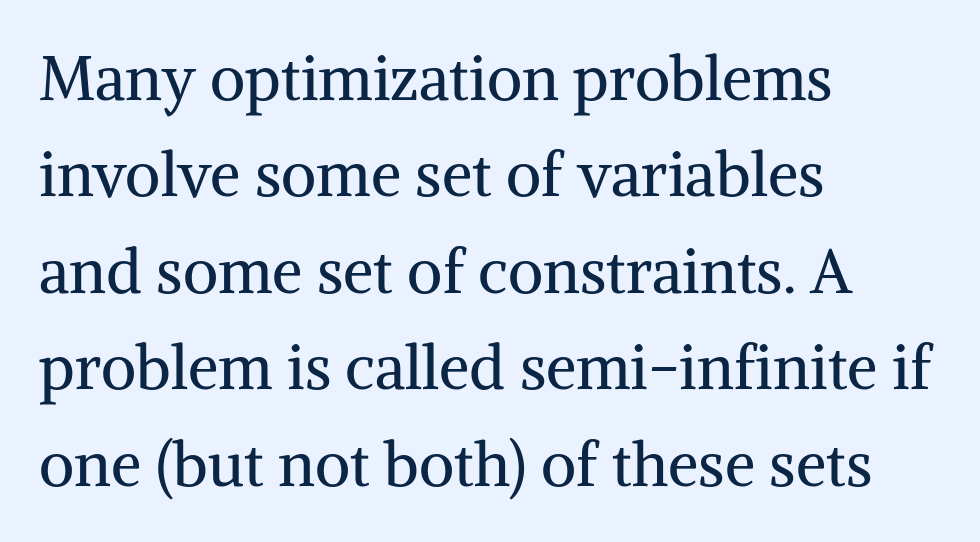
Q: Is the text bold? A: No.
Q: Is the text italic (slanted)? A: No, it is upright.
Q: Is the typeface a serif or a sans-serif typeface? A: Serif.
Q: Is the text underlined? A: No.
Q: How is the paragraph aligned? A: Left-aligned.
Q: Is the spacing between letters normal or unusually wide? A: Normal.
Q: Is the spacing between lines tight, normal or loose? A: Normal.
Q: Width (condensed, normal, or wide)? A: Normal.
Q: Stroke contrast? A: Medium.
Q: x-height? A: Medium.
Q: Monospaced? A: No.
